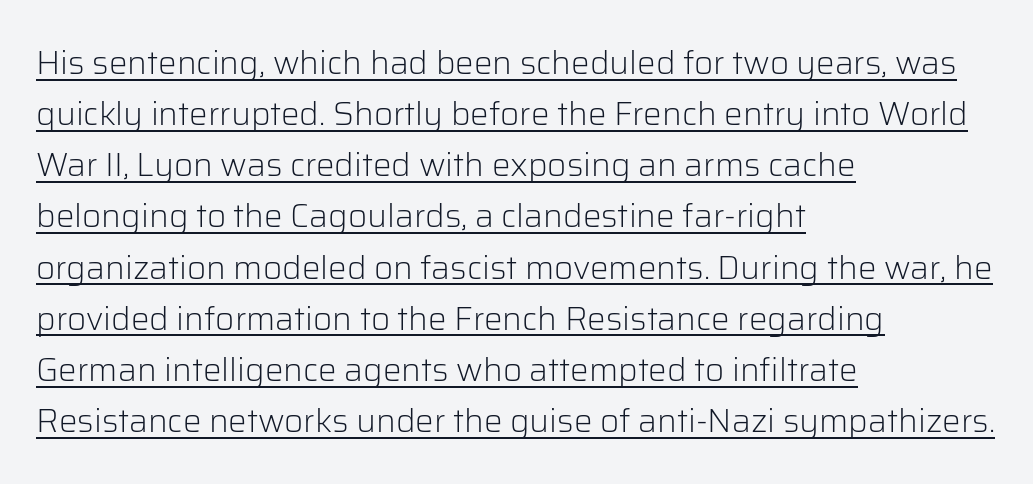
The image shows 33 px light sans-serif type, upright; set left-aligned, normal line spacing (1.55x), normal letter spacing, underlined; low stroke contrast and a medium x-height.
